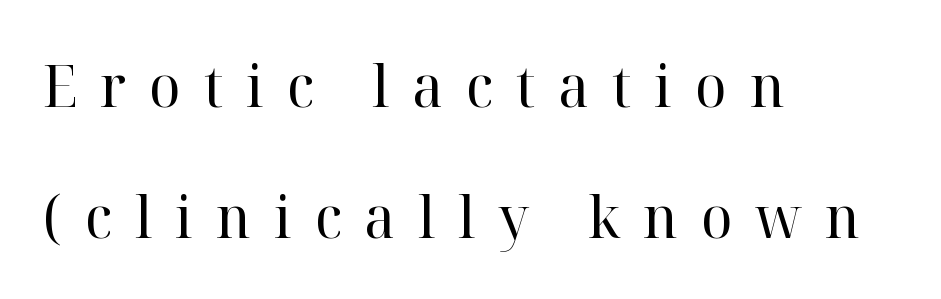
Q: Is the text bold? A: No.
Q: Is the text italic (slanted)? A: No, it is upright.
Q: Is the typeface a serif or a sans-serif typeface? A: Serif.
Q: Is the text underlined? A: No.
Q: How is the paragraph aligned? A: Left-aligned.
Q: Is the spacing between letters normal or unusually wide? A: Unusually wide.
Q: Is the spacing between lines tight, normal or loose? A: Loose.
Q: Width (condensed, normal, or wide)? A: Normal.
Q: Stroke contrast? A: High.
Q: x-height? A: Medium.
Q: Monospaced? A: No.
